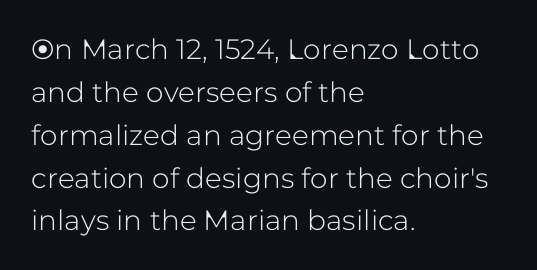
{"serif": "no", "italic": "no", "width": "normal", "stroke_contrast": "low", "x_height": "medium", "monospaced": "no", "underline": "no", "align": "left", "line_spacing": "normal", "line_spacing_ratio": 1.53, "letter_spacing": "normal", "letter_spacing_em": 0.0, "glyph_px": 28}
